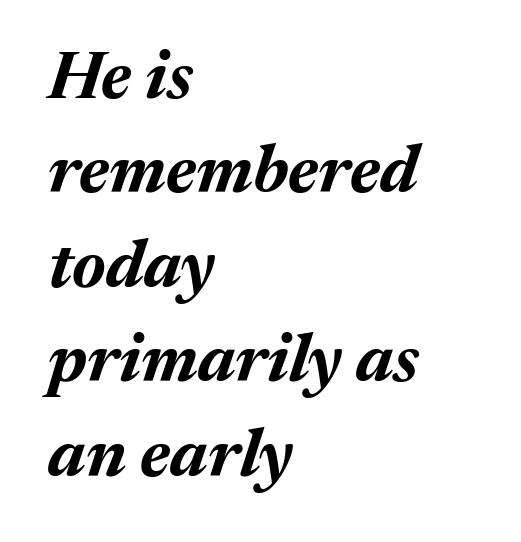
Q: Is the text bold? A: Yes.
Q: Is the text italic (slanted)? A: Yes, it leans right by about 17 degrees.
Q: Is the text underlined? A: No.
Q: How is the paragraph aligned? A: Left-aligned.
Q: Is the spacing between letters normal or unusually wide? A: Normal.
Q: Is the spacing between lines tight, normal or loose? A: Normal.
Q: Width (condensed, normal, or wide)? A: Normal.
Q: Stroke contrast? A: Medium.
Q: x-height? A: Medium.
Q: Monospaced? A: No.
